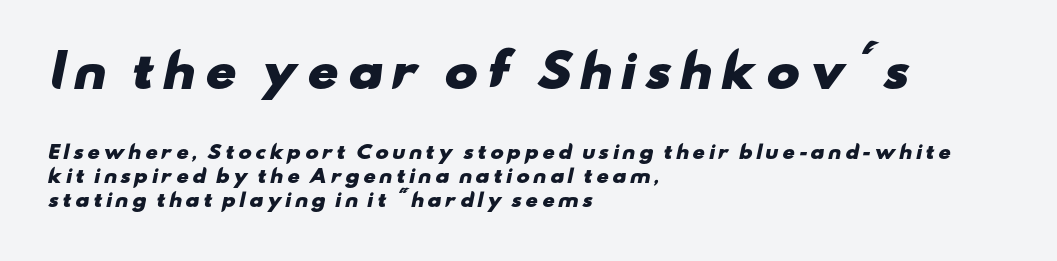
{"serif": "no", "bold": "yes", "weight": "heavy", "width": "wide", "stroke_contrast": "low", "x_height": "small", "monospaced": "no", "underline": "no", "align": "left", "line_spacing": "normal", "line_spacing_ratio": 1.32, "larger_block": "first", "size_ratio": 2.5, "glyph_px": 45}
